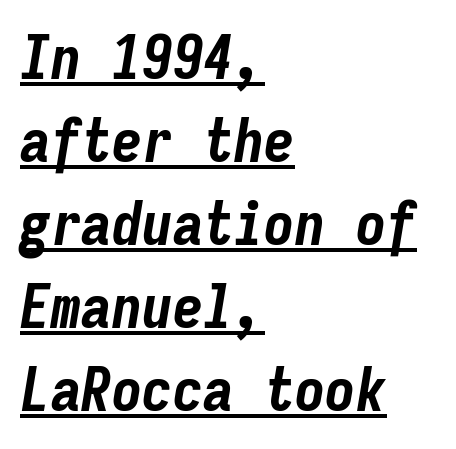
What stands out about the letter spacing? Nothing — it is the standard amount. The compositor pushed each line to the left boundary. Check the space under the baseline: a stroke is drawn there. Style check: oblique. Heft: maximum for text — a bold. The line-height multiplier appears to be the usual default.
